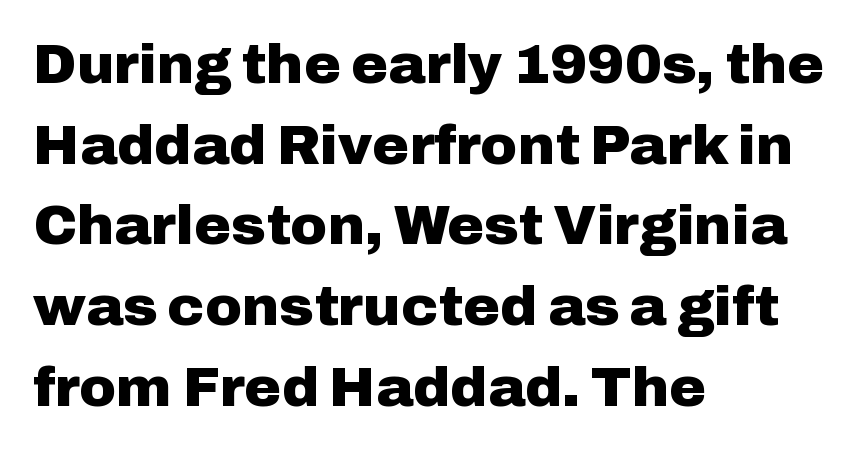
Tall strokes in this sample are plumb rather than angled. Does the leading feel generous? No, just average. Tracking here is standard; glyphs follow each other at the usual distance. You could not count columns in this text — the font is proportionally spaced.
